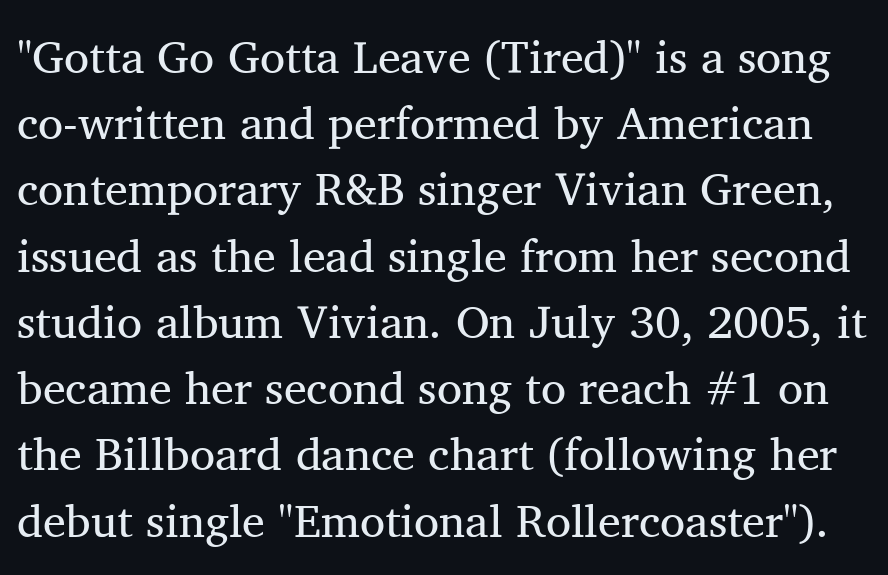
In terms of letterspacing, this is plain default setting. The face used here is proportionally spaced, like ordinary book or web type. Heaviness? Minimal to ordinary, like unemphasized prose. A serif font was chosen for this passage.
